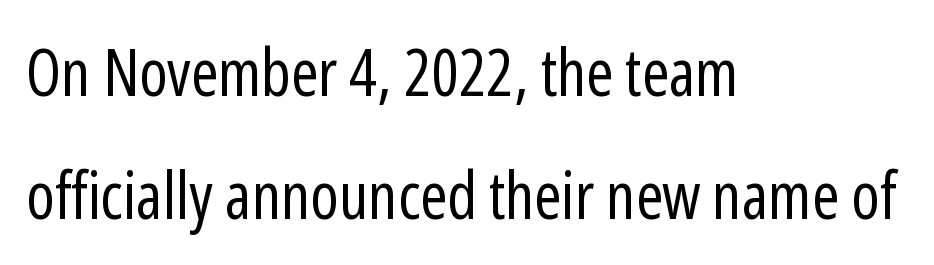
Do the characters align in a grid? No, the font is proportional. Every stem runs plumb, perpendicular to the baseline. The ragged edge is on the right, which tells us the setting is flush left. There is no visible air inserted between adjacent glyphs. Type style note: lacks serifs.
